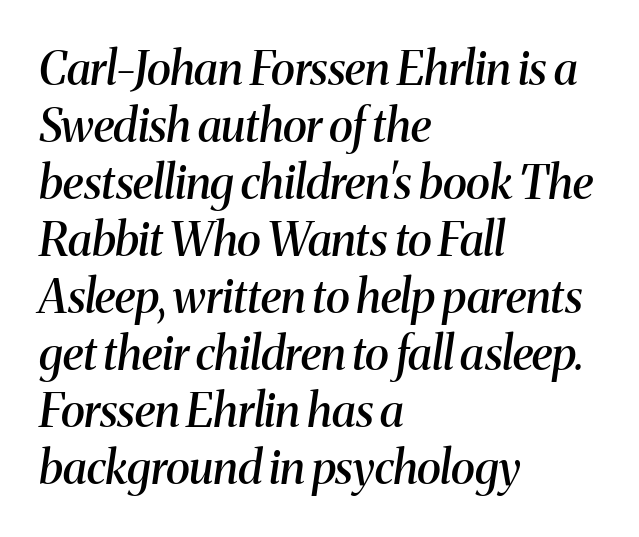
This sample is left-justified, so line endings fall wherever the words run out. Default kerning and tracking; the words read as compact shapes. Is this a fixed-width face? No — the glyphs have proportional, varying widths. The typesetting leans somewhat heavy: a semibold.
